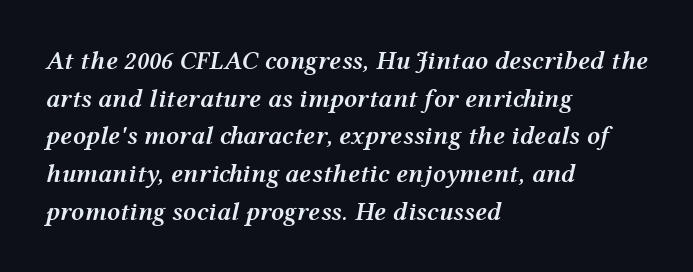
The image shows 26 px text type, italic (leaning right); set left-aligned, normal line spacing (1.45x), normal letter spacing, not underlined.
